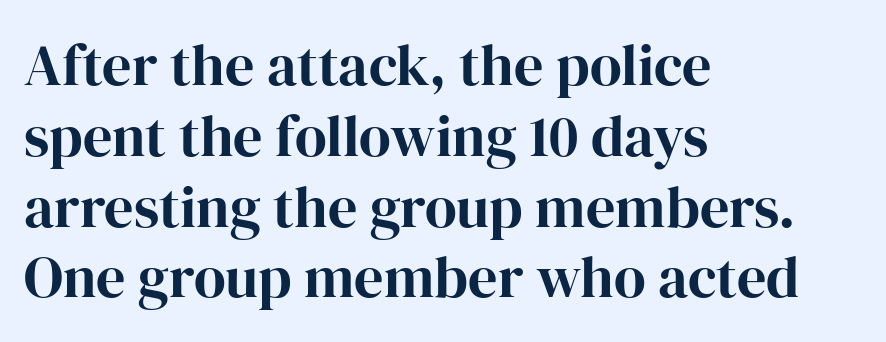
The image shows 58 px serif type, upright; set left-aligned, line spacing 1.22x, normal letter spacing, not underlined; high stroke contrast and a medium x-height.
